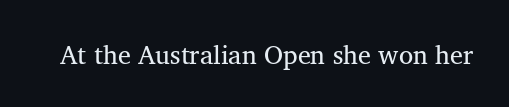
The image shows 26 px text type, upright; set normal letter spacing, not underlined.
